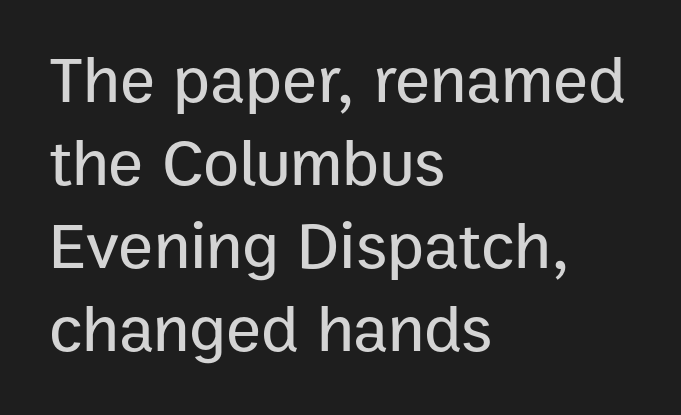
{"serif": "no", "italic": "no", "width": "normal", "stroke_contrast": "low", "x_height": "medium", "monospaced": "no", "underline": "no", "align": "left", "line_spacing": "normal", "line_spacing_ratio": 1.26, "letter_spacing": "normal", "letter_spacing_em": 0.0, "glyph_px": 66}
